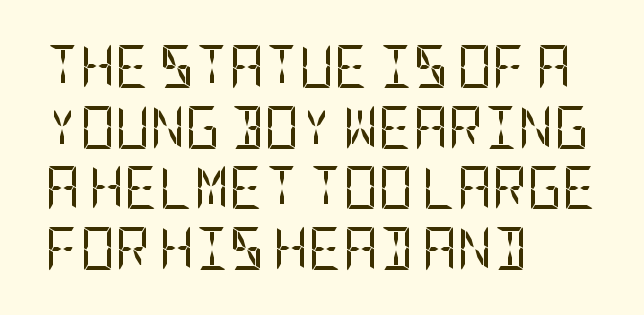
The image shows 43 px regular-weight, condensed sans-serif type, upright; set left-aligned, normal line spacing (1.41x), normal letter spacing, not underlined; low stroke contrast and a large x-height.
